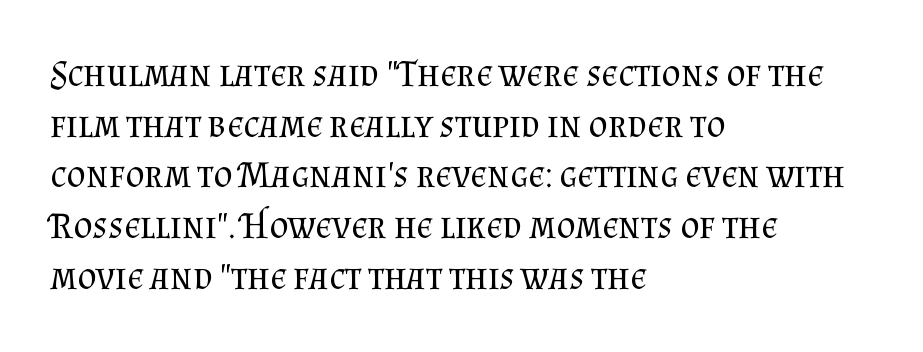
The image shows 37 px regular-weight serif type, upright; set left-aligned, normal line spacing (1.37x), normal letter spacing, not underlined; medium stroke contrast and a small x-height.
